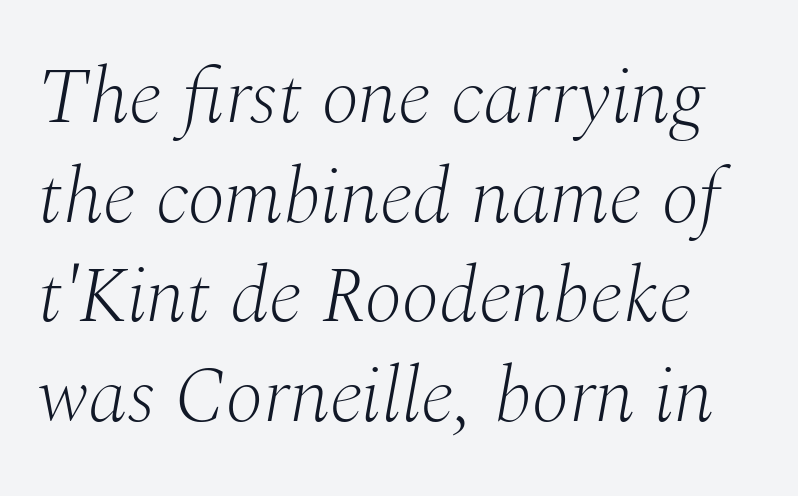
The image shows 79 px light serif type, italic (leaning right); set normal line spacing (1.26x), normal letter spacing, not underlined; medium stroke contrast and a medium x-height.
